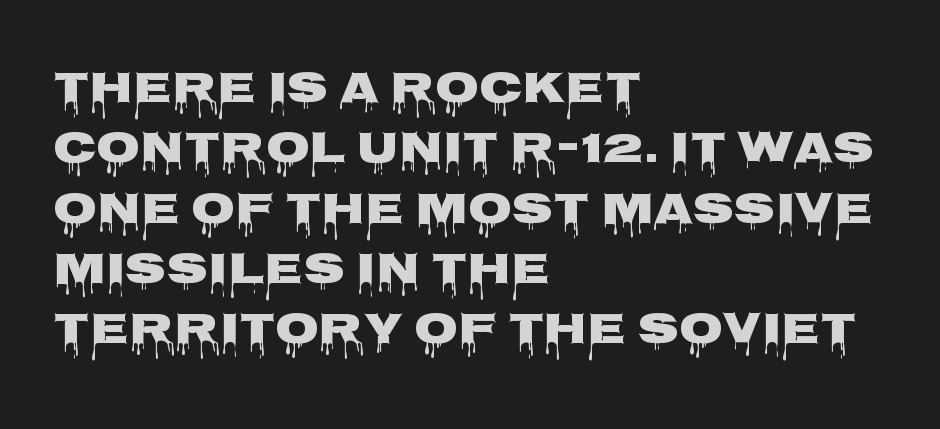
Every letter is thick-stroked: bold, no question. How are the letters spaced? Ordinarily, with no added tracking. These lines were composed using upright roman letters. Examine the stroke ends and you'll find no serifs.
